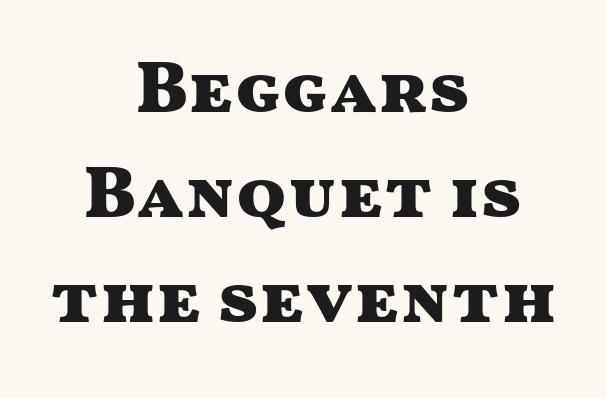
{"serif": "no", "italic": "no", "bold": "yes", "weight": "heavy", "width": "wide", "stroke_contrast": "medium", "x_height": "medium", "monospaced": "no", "underline": "no", "align": "center", "line_spacing": "normal", "line_spacing_ratio": 1.44, "letter_spacing": "normal", "letter_spacing_em": 0.0, "glyph_px": 73}
